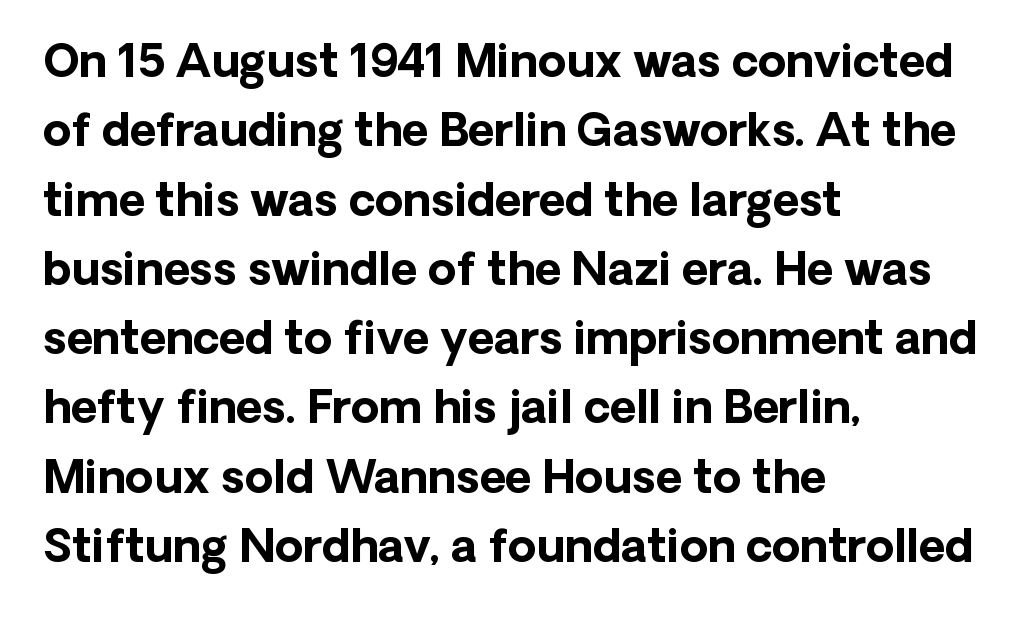
Q: Is the text bold? A: Yes.
Q: Is the text italic (slanted)? A: No, it is upright.
Q: Is the typeface a serif or a sans-serif typeface? A: Sans-serif.
Q: Is the text underlined? A: No.
Q: How is the paragraph aligned? A: Left-aligned.
Q: Is the spacing between letters normal or unusually wide? A: Normal.
Q: Is the spacing between lines tight, normal or loose? A: Normal.
Q: Width (condensed, normal, or wide)? A: Normal.
Q: Stroke contrast? A: Low.
Q: x-height? A: Medium.
Q: Monospaced? A: No.
